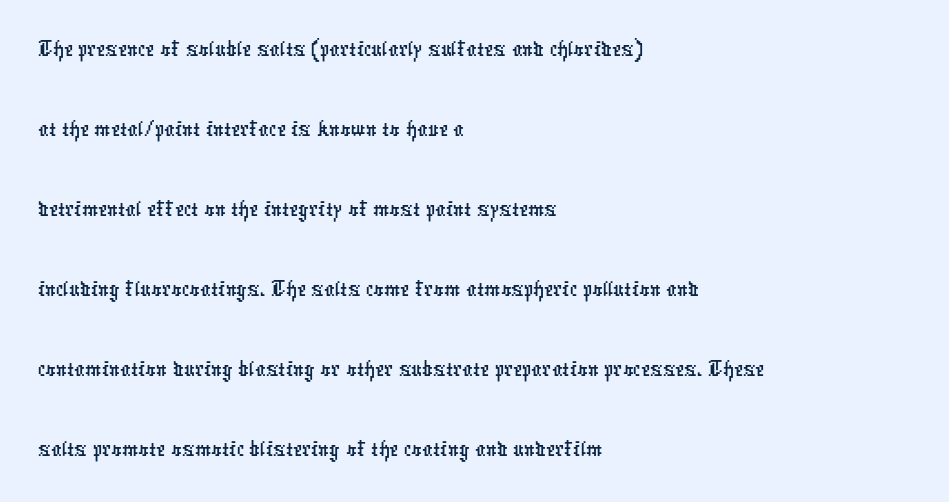
The image shows 51 px condensed sans-serif type; set left-aligned, normal line spacing (1.57x), normal letter spacing, not underlined; low stroke contrast and a medium x-height.
